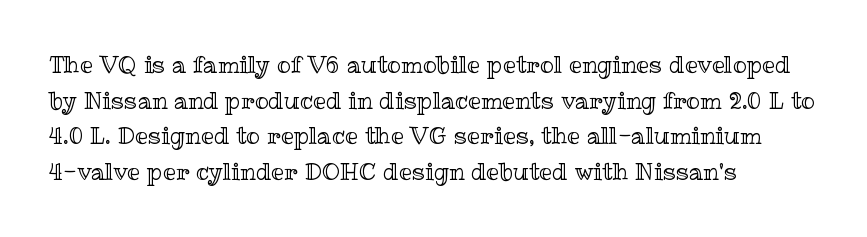
Every row of glyphs begins at an identical x-position on the left. The passage shown has conventional tracking throughout. A typesetter would mark this as roman, not italic. Letters rest on an invisible, unmarked baseline. In terms of leading, this rendering sits right in the middle.
